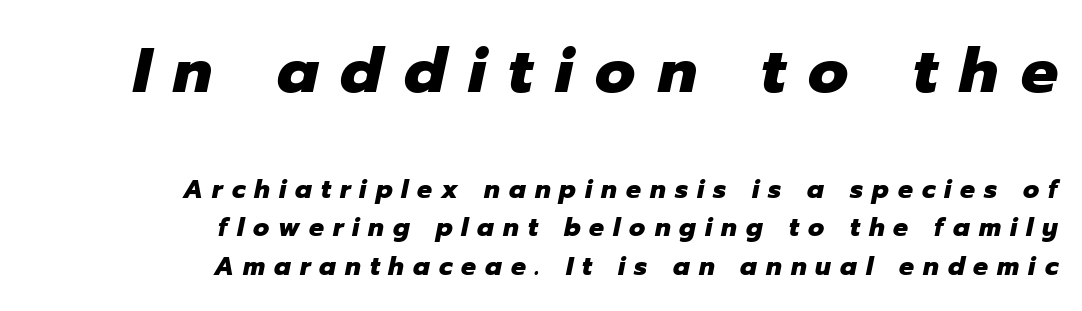
{"italic": "yes", "lean": "right", "slant_degrees": 12, "bold": "yes", "weight": "heavy", "width": "normal", "stroke_contrast": "low", "x_height": "medium", "monospaced": "no", "underline": "no", "align": "right", "line_spacing": "normal", "line_spacing_ratio": 1.55, "letter_spacing": "wide", "letter_spacing_em": 0.36, "larger_block": "first", "size_ratio": 2.48, "glyph_px": 62}
